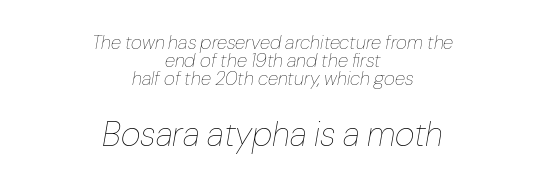
The image shows 34 px thin type, italic (leaning right); set centered, tight line spacing (0.96x), normal letter spacing, not underlined; the second (bottom) block is 1.79x larger; low stroke contrast and a medium x-height.
